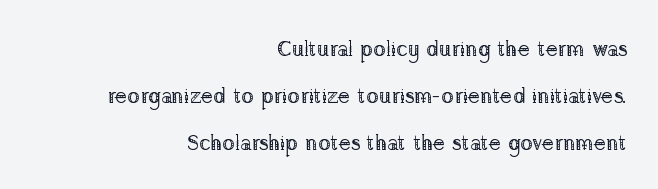
{"italic": "no", "bold": "no", "underline": "no", "align": "right", "line_spacing": "loose", "line_spacing_ratio": 2.25, "letter_spacing": "normal", "letter_spacing_em": 0.0, "glyph_px": 21}
